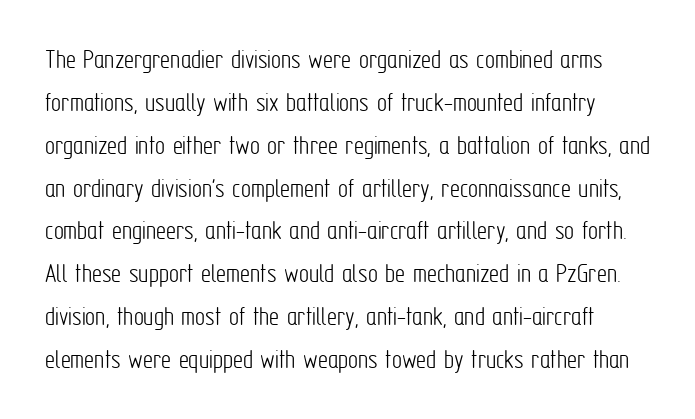
{"serif": "no", "italic": "no", "bold": "no", "weight": "light", "width": "condensed", "stroke_contrast": "low", "x_height": "medium", "monospaced": "no", "underline": "no", "line_spacing": "normal", "line_spacing_ratio": 1.53, "letter_spacing": "normal", "letter_spacing_em": 0.0, "glyph_px": 28}
